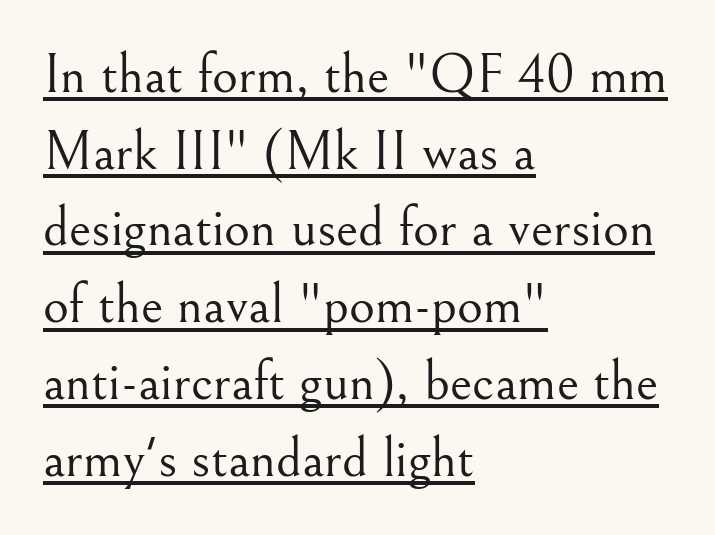
Q: Is the text bold? A: No.
Q: Is the text italic (slanted)? A: No, it is upright.
Q: Is the typeface a serif or a sans-serif typeface? A: Serif.
Q: Is the text underlined? A: Yes.
Q: How is the paragraph aligned? A: Left-aligned.
Q: Is the spacing between letters normal or unusually wide? A: Normal.
Q: Is the spacing between lines tight, normal or loose? A: Normal.
Q: Width (condensed, normal, or wide)? A: Normal.
Q: Stroke contrast? A: Medium.
Q: x-height? A: Small.
Q: Monospaced? A: No.
